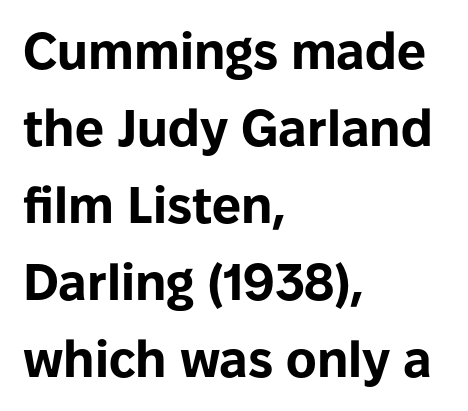
{"serif": "no", "italic": "no", "bold": "yes", "weight": "bold", "width": "normal", "stroke_contrast": "low", "x_height": "medium", "monospaced": "no", "underline": "no", "align": "left", "line_spacing": "normal", "line_spacing_ratio": 1.51, "letter_spacing": "normal", "letter_spacing_em": 0.0, "glyph_px": 51}
